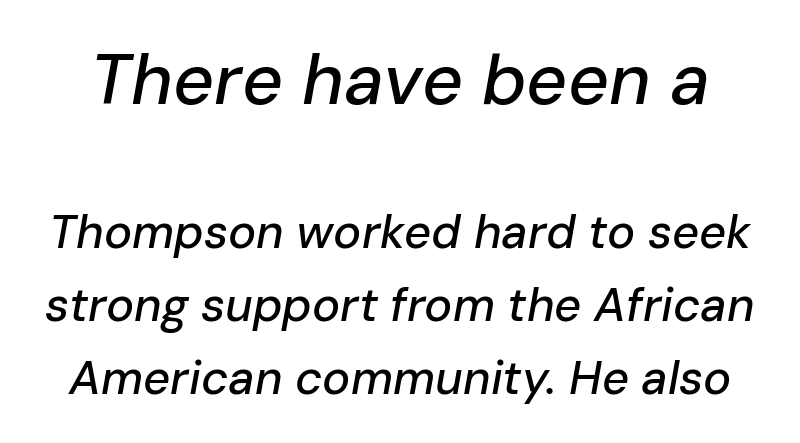
Q: Is the text italic (slanted)? A: Yes, it leans right by about 10 degrees.
Q: Is the text underlined? A: No.
Q: Is the spacing between letters normal or unusually wide? A: Normal.
Q: Is the spacing between lines tight, normal or loose? A: Normal.
Q: Which block of text is set in a larger size, the first (top) or the second (bottom)? A: The first (top) one.
Q: Width (condensed, normal, or wide)? A: Normal.
Q: Stroke contrast? A: Low.
Q: x-height? A: Medium.
Q: Monospaced? A: No.
